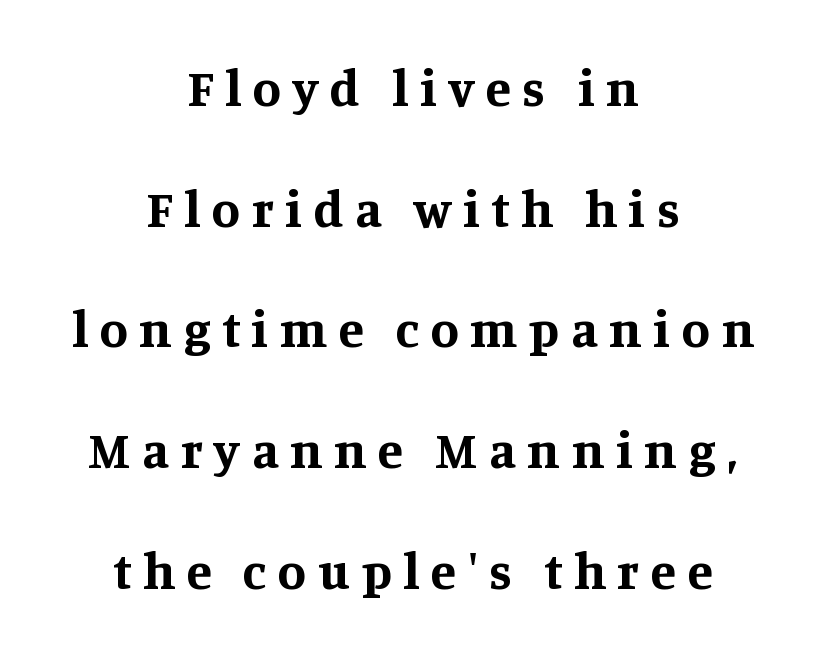
The image shows 52 px bold serif type, upright; set centered, loose line spacing (2.32x), unusually wide letter spacing (+0.22 em), not underlined; medium stroke contrast and a large x-height.
